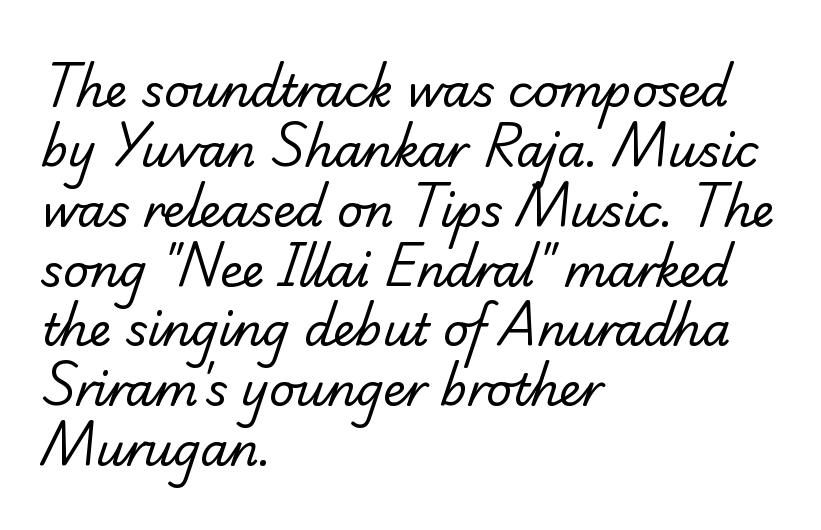
The gaps between neighbouring characters are ordinary and unremarkable. Note the varied advance widths — an 'i' is clearly narrower than an 'm'. Leading: standard. Compared with a centered layout, this one pins lines to the left instead. A clean baseline with only descenders dipping below it. A serif font was chosen for this passage.
